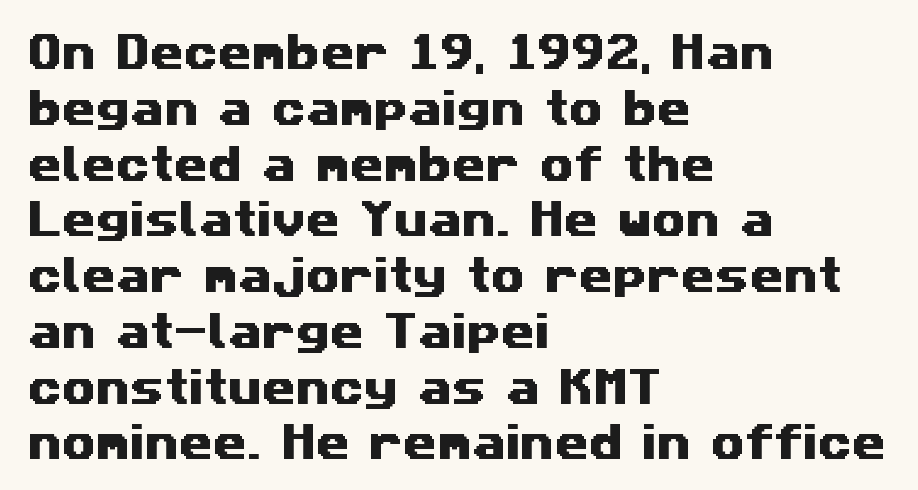
{"serif": "no", "width": "wide", "stroke_contrast": "medium", "x_height": "medium", "monospaced": "no", "underline": "no", "align": "left", "line_spacing": "normal", "line_spacing_ratio": 1.43, "letter_spacing": "normal", "letter_spacing_em": 0.0, "glyph_px": 39}
